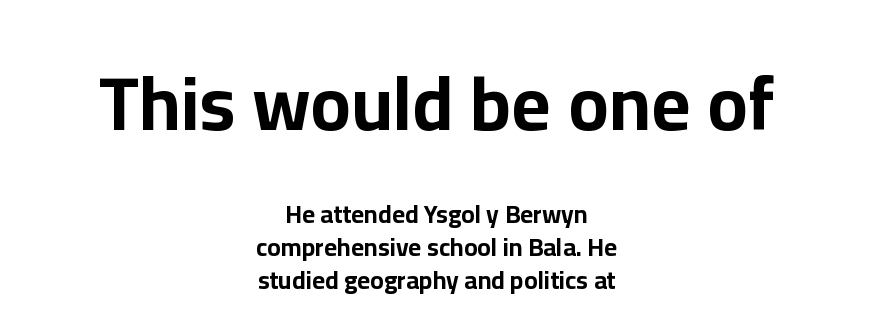
{"serif": "no", "italic": "no", "bold": "yes", "weight": "bold", "width": "normal", "stroke_contrast": "low", "x_height": "medium", "monospaced": "no", "underline": "no", "align": "center", "line_spacing": "normal", "line_spacing_ratio": 1.31, "letter_spacing": "normal", "letter_spacing_em": 0.0, "larger_block": "first", "size_ratio": 3.04, "glyph_px": 76}
